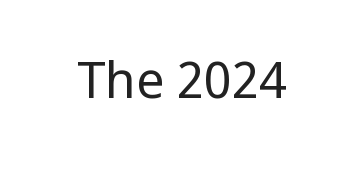
The image shows 50 px regular-weight serif type, upright; set normal letter spacing, not underlined; low stroke contrast and a large x-height.
